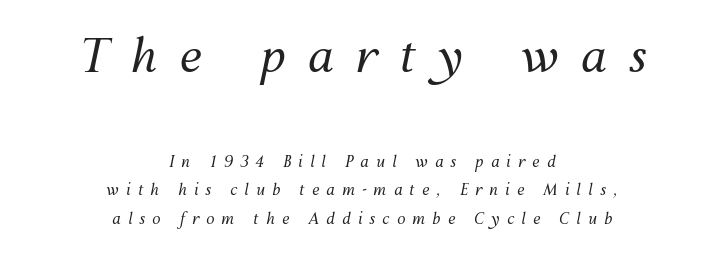
Unbolded letterforms with no extra heft. Posture: slanted. Character size in the leading block exceeds that of the trailing block. The rendering inserts visible extra space after every character.
